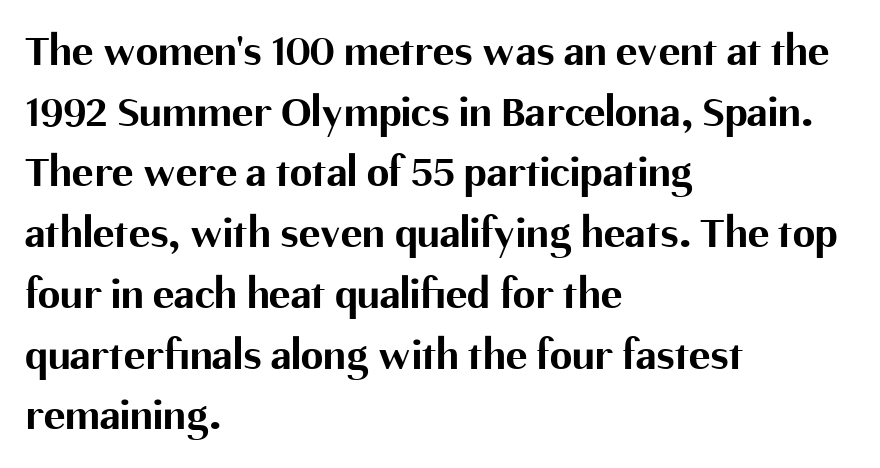
{"serif": "no", "italic": "no", "bold": "yes", "weight": "bold", "width": "normal", "stroke_contrast": "medium", "x_height": "medium", "monospaced": "no", "underline": "no", "align": "left", "line_spacing": "normal", "line_spacing_ratio": 1.35, "letter_spacing": "normal", "letter_spacing_em": 0.0, "glyph_px": 45}
